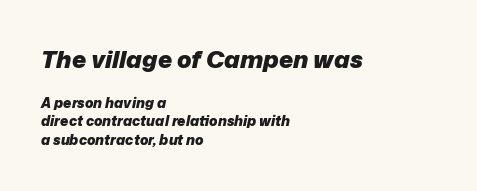
The image shows 24 px bold type, italic (leaning right); set left-aligned, normal line spacing (1.32x), normal letter spacing, not underlined; the first (top) block is 1.71x larger.
